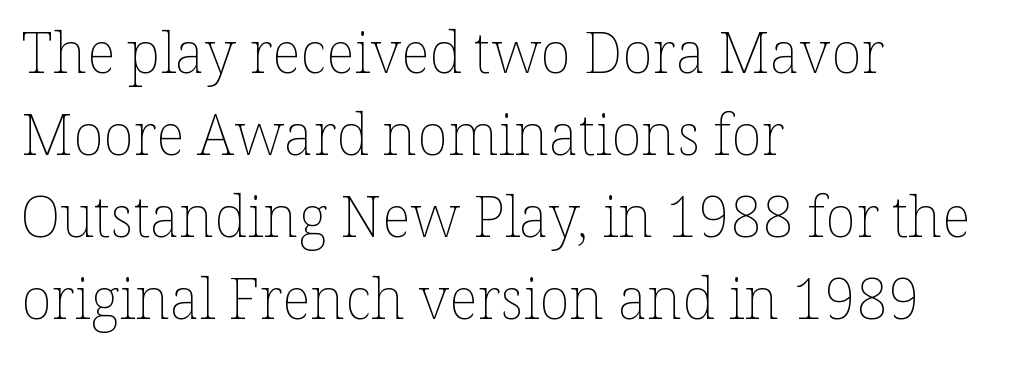
The image shows 57 px thin type, upright; set left-aligned, normal line spacing (1.44x), normal letter spacing, not underlined; low stroke contrast and a medium x-height.
